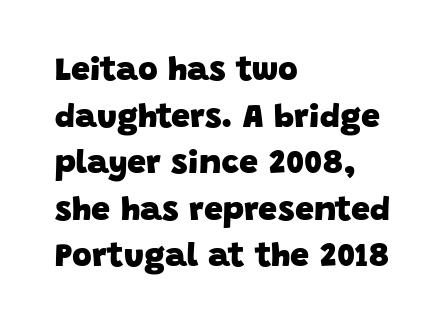
These lines are rendered in a variable-pitch font. The designer went with a sans here, leaving each stem footless. Reading down the block, your eye returns to a fixed left position each line. The block of text has a typical density, with ordinary space between rows.
